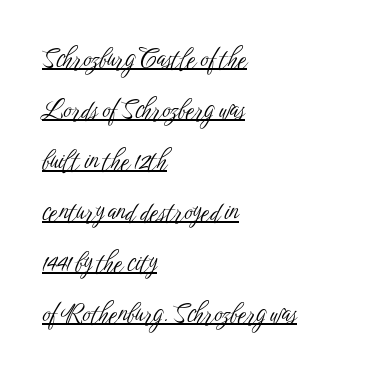
{"bold": "no", "underline": "yes", "align": "left", "line_spacing": "loose", "line_spacing_ratio": 2.04, "letter_spacing": "normal", "letter_spacing_em": 0.0, "glyph_px": 25}
